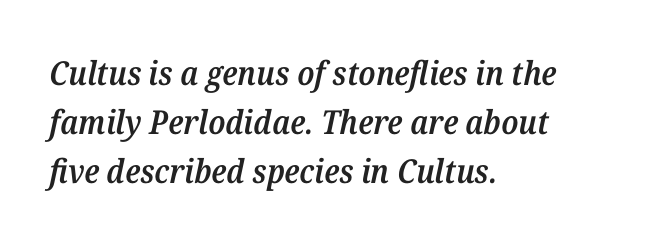
{"serif": "yes", "italic": "yes", "lean": "right", "slant_degrees": 12, "bold": "semi", "weight": "semibold", "width": "normal", "stroke_contrast": "medium", "x_height": "medium", "monospaced": "no", "underline": "no", "align": "left", "line_spacing": "normal", "line_spacing_ratio": 1.48, "letter_spacing": "normal", "letter_spacing_em": 0.0, "glyph_px": 33}
